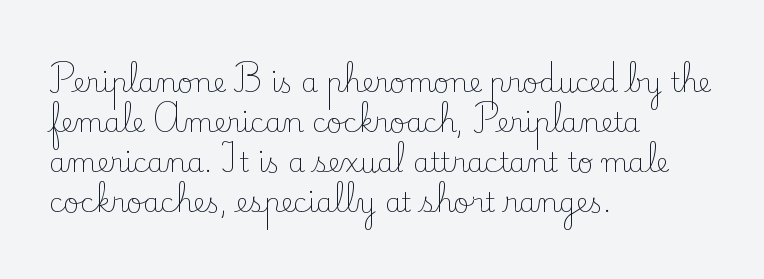
Italic: no, the glyphs are upright roman. Observe the ordinary spacing: letters are neighbours, not strangers. Line spacing here is normal. The zone under the glyphs is completely vacant. These lines stack with their left ends in a neat column.
